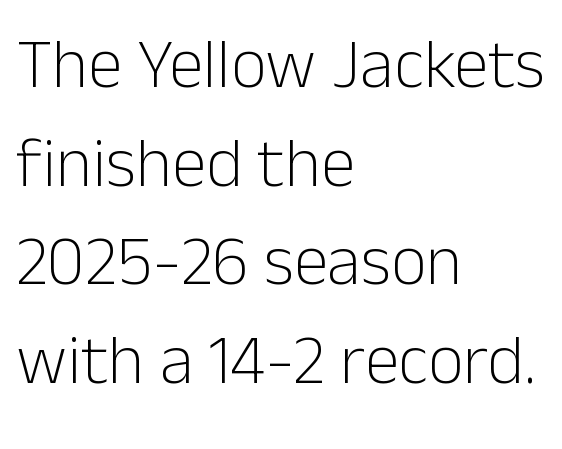
Each new line begins a customary step beneath the previous one. Ink coverage per letter is moderate at most. Do the letters lean? They stand straight. These lines are rendered in a variable-pitch font. The passage is arranged the way most books set body copy — flush left. No extra tracking has been applied to these lines.
